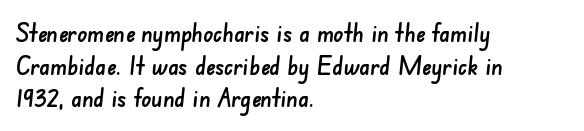
Letters rest on an invisible, unmarked baseline. How would I describe the line gaps? Plain and ordinary. The setting favours the left margin, as ordinary paragraphs usually do. Tracking value appears to be zero — textbook default spacing.
